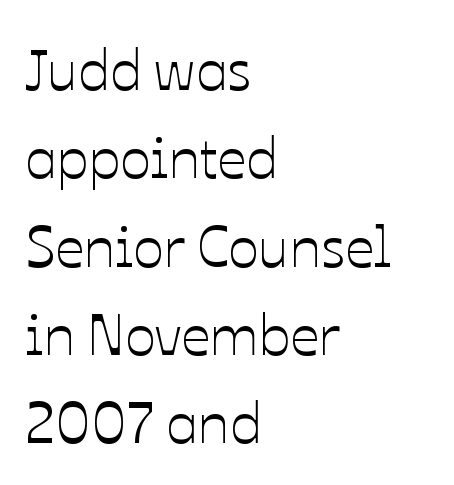
Clear beneath every line of the passage. Ascenders rise straight up at ninety degrees. Regarding leading, the lines here are spaced in the standard way. Teacher's note: observe the even left margin — that is flush-left alignment. Compared with typical body copy, the letter spacing here is the same.
